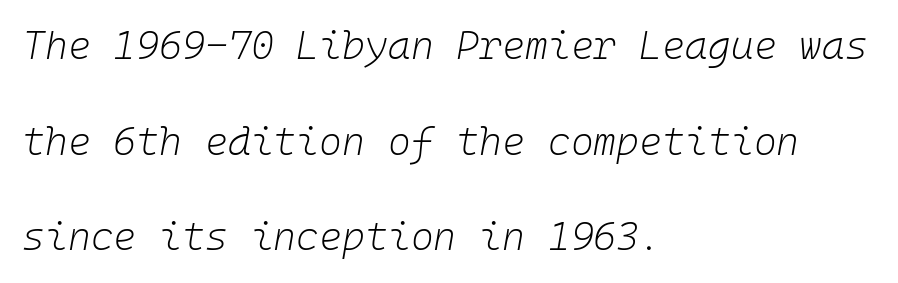
{"italic": "yes", "lean": "right", "slant_degrees": 10, "bold": "no", "weight": "light", "width": "normal", "stroke_contrast": "low", "x_height": "medium", "monospaced": "yes", "underline": "no", "align": "left", "line_spacing": "loose", "line_spacing_ratio": 2.45, "letter_spacing": "normal", "letter_spacing_em": 0.0, "glyph_px": 39}
